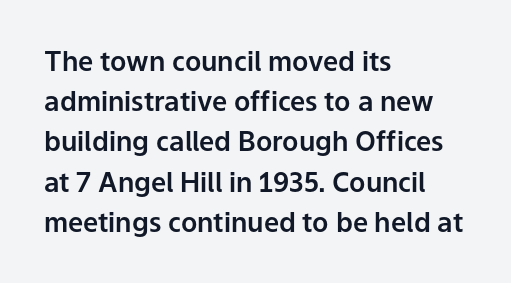
The image shows 27 px text type, upright; set left-aligned, normal line spacing (1.49x), normal letter spacing, not underlined.
